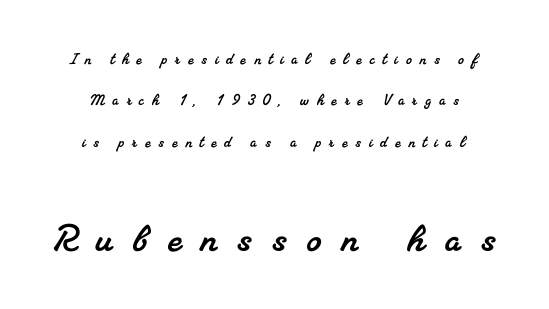
Q: Is the typeface a serif or a sans-serif typeface? A: Serif.
Q: Is the text underlined? A: No.
Q: How is the paragraph aligned? A: Centered.
Q: Is the spacing between letters normal or unusually wide? A: Unusually wide.
Q: Is the spacing between lines tight, normal or loose? A: Loose.
Q: Which block of text is set in a larger size, the first (top) or the second (bottom)? A: The second (bottom) one.
Q: Width (condensed, normal, or wide)? A: Normal.
Q: Stroke contrast? A: Medium.
Q: x-height? A: Small.
Q: Monospaced? A: No.
